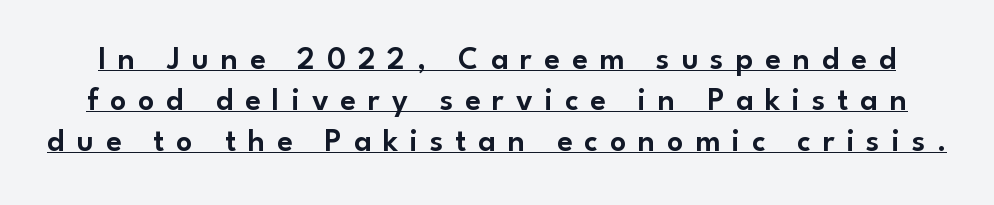
{"serif": "no", "italic": "no", "width": "normal", "stroke_contrast": "low", "x_height": "small", "monospaced": "no", "underline": "yes", "line_spacing": "normal", "line_spacing_ratio": 1.28, "letter_spacing": "wide", "letter_spacing_em": 0.37, "glyph_px": 32}
